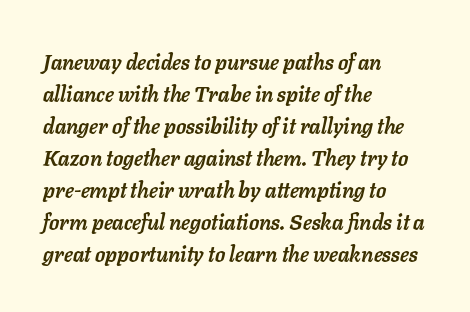
{"italic": "yes", "lean": "right", "slant_degrees": 11, "bold": "yes", "underline": "no", "align": "left", "line_spacing": "normal", "line_spacing_ratio": 1.52, "letter_spacing": "normal", "letter_spacing_em": 0.0, "glyph_px": 21}
